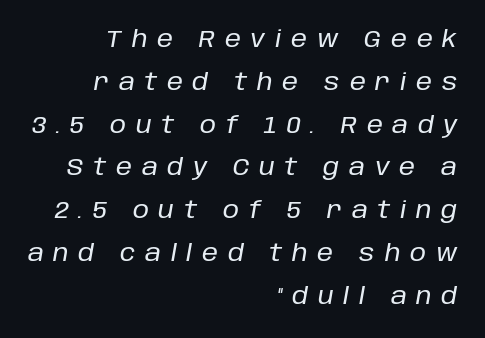
The glyphs are unaccompanied by any horizontal stroke below them. Line ends are locked; line starts wander. Tracking value appears strongly positive — letters spread wide. The text carries the slant typical of an italic or oblique font.
